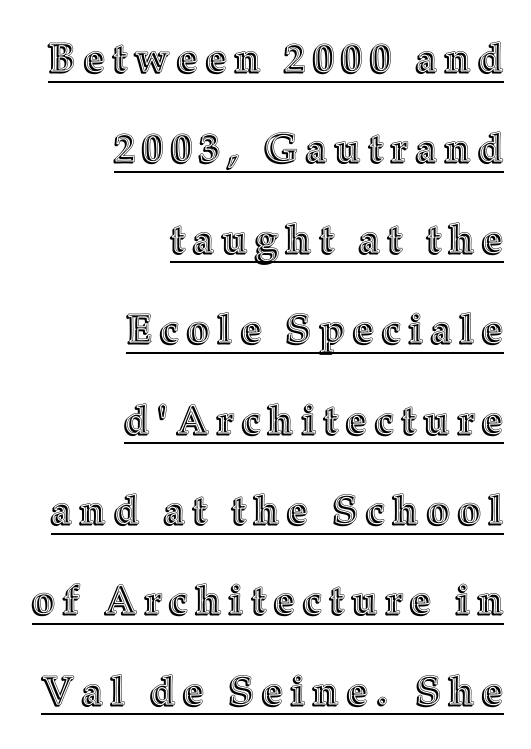
This sample has the flowing, uneven cadence of proportional lettering. The glyphs are accompanied by a horizontal stroke just below them. One-word summary of the alignment: right. Rows of type keep a wide berth in the vertical direction. It's the straight-up-and-down kind of type. Letter spacing: wide.
